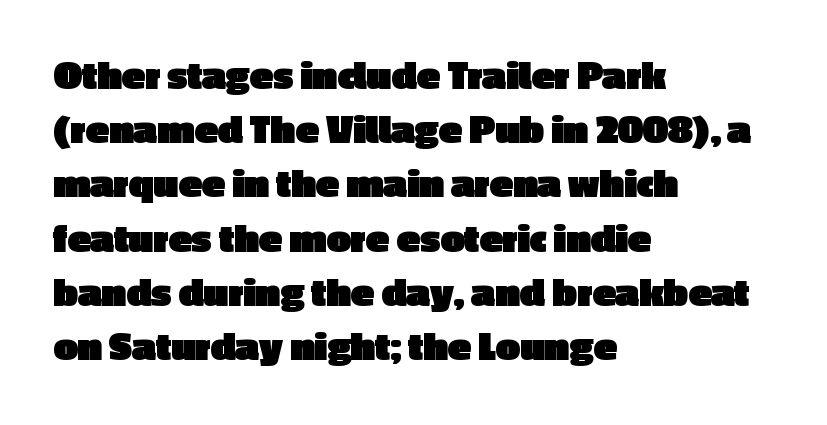
The image shows 43 px heavy sans-serif type, upright; set left-aligned, normal line spacing (1.26x), normal letter spacing, not underlined; a medium x-height.
